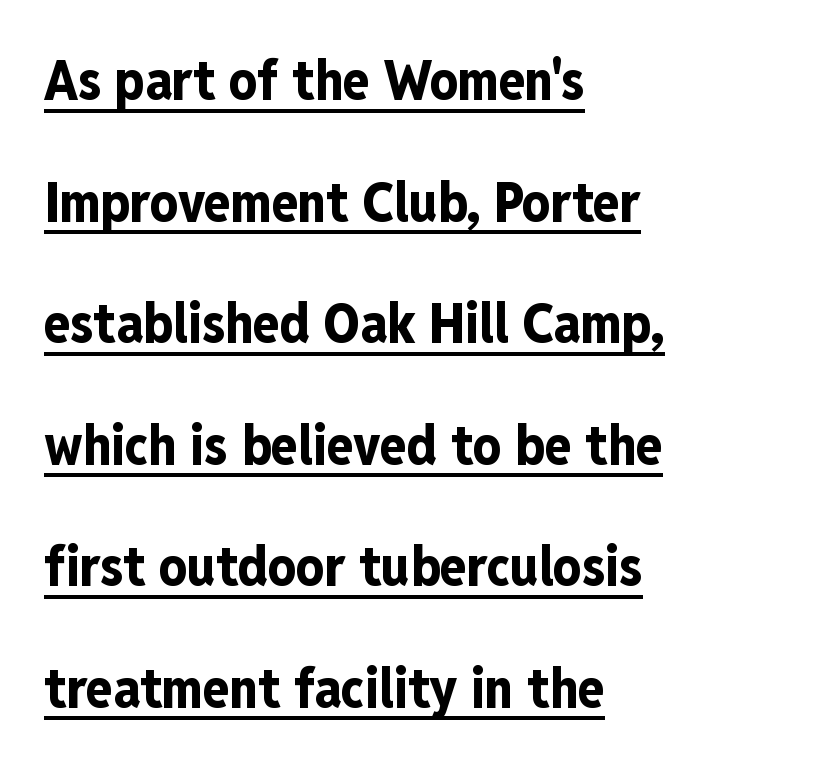
Nothing sits at the stroke ends, so this counts as sans-serif. This block would shrink considerably if given ordinary leading; it's expanded now. Bold? Absolutely — the strokes are thick and heavy. The letters advance in unequal steps, a hallmark of proportional type.
